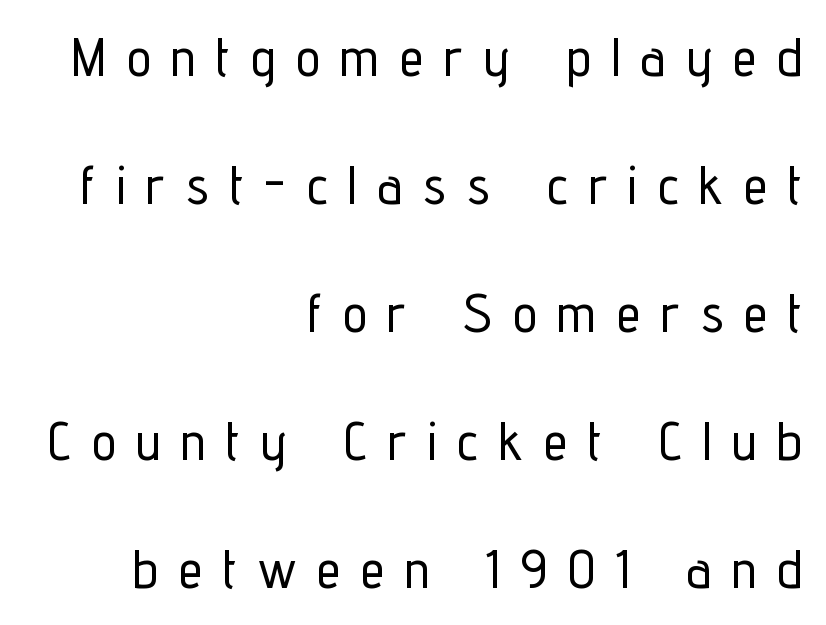
Q: Is the text italic (slanted)? A: No, it is upright.
Q: Is the typeface a serif or a sans-serif typeface? A: Sans-serif.
Q: Is the text underlined? A: No.
Q: How is the paragraph aligned? A: Right-aligned.
Q: Is the spacing between letters normal or unusually wide? A: Unusually wide.
Q: Is the spacing between lines tight, normal or loose? A: Loose.
Q: Width (condensed, normal, or wide)? A: Condensed.
Q: Stroke contrast? A: Low.
Q: x-height? A: Medium.
Q: Monospaced? A: No.
